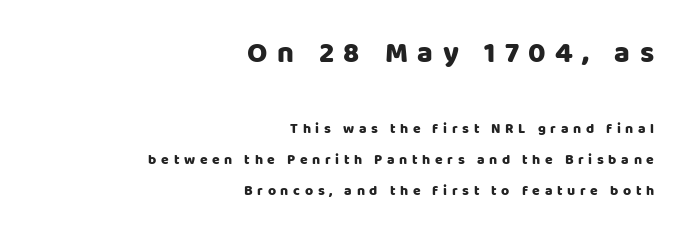
The passage shown is typed in a proportional face where columns would drift. Whoever set this made the first block the dominant, larger element. Unmarked baselines from the first word to the last. The horizontal fit of the characters is loose and conspicuously gappy. Students, observe: this is what heavily led, spacious text looks like.
